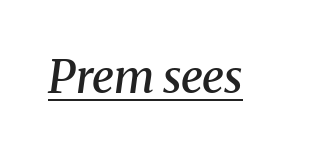
{"serif": "yes", "italic": "yes", "lean": "right", "slant_degrees": 8, "bold": "semi", "weight": "semibold", "width": "normal", "stroke_contrast": "medium", "x_height": "medium", "monospaced": "no", "underline": "yes", "letter_spacing": "normal", "letter_spacing_em": 0.0, "glyph_px": 45}
